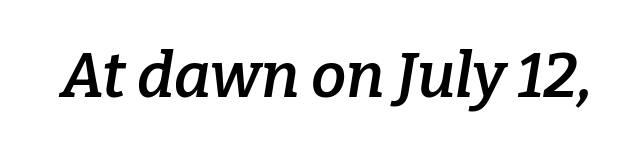
Q: Is the text bold? A: Semi-bold.
Q: Is the text italic (slanted)? A: Yes, it leans right by about 9 degrees.
Q: Is the typeface a serif or a sans-serif typeface? A: Serif.
Q: Is the text underlined? A: No.
Q: Is the spacing between letters normal or unusually wide? A: Normal.
Q: Width (condensed, normal, or wide)? A: Normal.
Q: Stroke contrast? A: Low.
Q: x-height? A: Medium.
Q: Monospaced? A: No.
